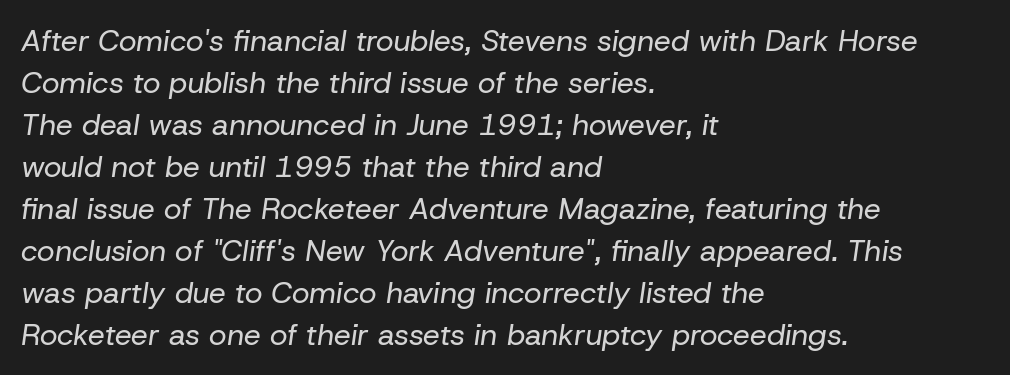
Between one letter and the next there's only the usual sliver of space. These lines are set flush left with a ragged right edge. This is oblique type, the kind used for emphasis or titles. Each letter keeps its own natural width here, so spacing adapts to shape. Bare-footed words on every line. The characters are drawn with everyday or finer stroke widths.
